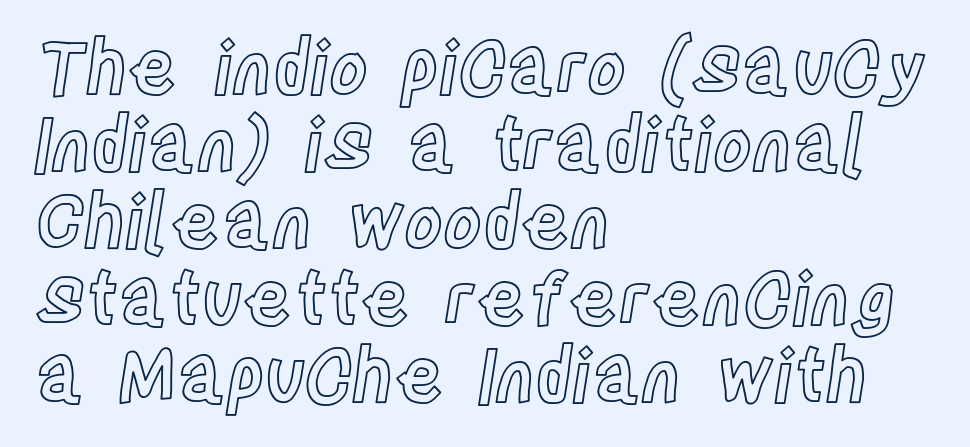
Think of a printed novel: that variable character pitch is what you see here. Each new line begins almost immediately beneath the previous one. Short note: letters normally spaced.
